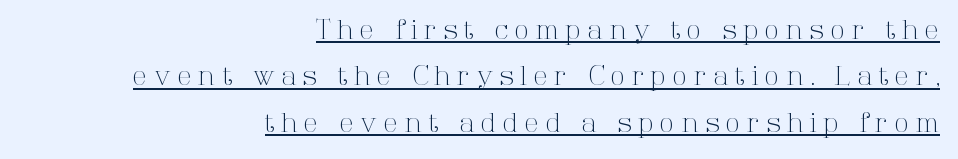
Q: Is the text bold? A: No.
Q: Is the text italic (slanted)? A: No, it is upright.
Q: Is the text underlined? A: Yes.
Q: How is the paragraph aligned? A: Right-aligned.
Q: Is the spacing between letters normal or unusually wide? A: Unusually wide.
